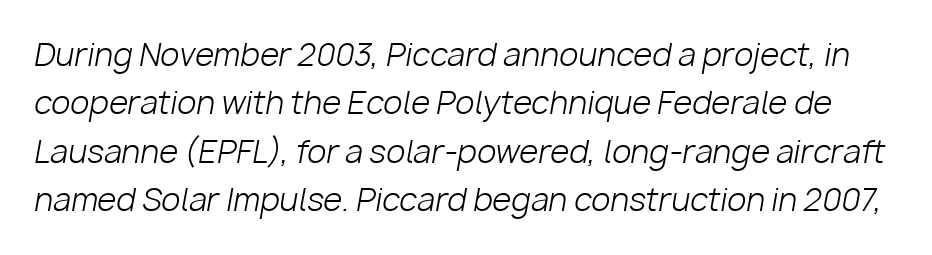
Q: Is the text bold? A: No.
Q: Is the text italic (slanted)? A: Yes, it leans right by about 10 degrees.
Q: Is the text underlined? A: No.
Q: Is the spacing between letters normal or unusually wide? A: Normal.
Q: Is the spacing between lines tight, normal or loose? A: Normal.
Q: Width (condensed, normal, or wide)? A: Normal.
Q: Stroke contrast? A: Low.
Q: x-height? A: Medium.
Q: Monospaced? A: No.
